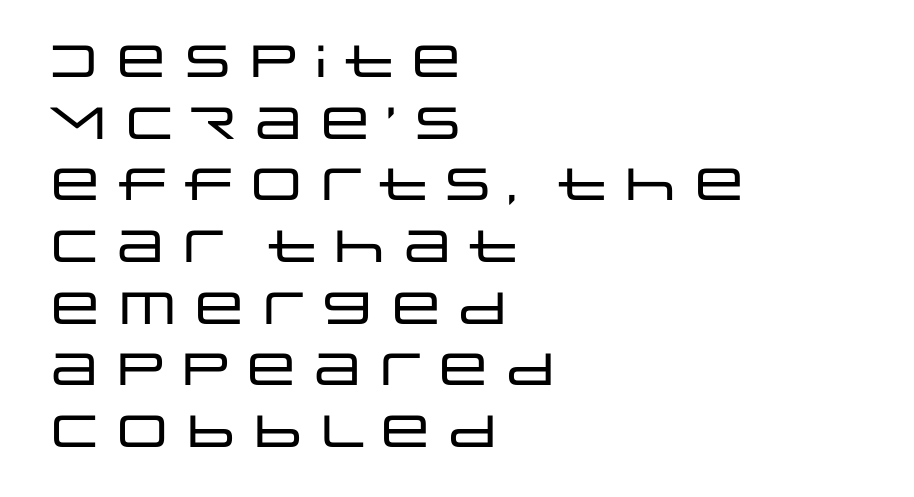
The space between consecutive lines is moderate. A clean baseline with only descenders dipping below it. The letters advance in unequal steps, a hallmark of proportional type. Compared with a centered layout, this one pins lines to the left instead.
